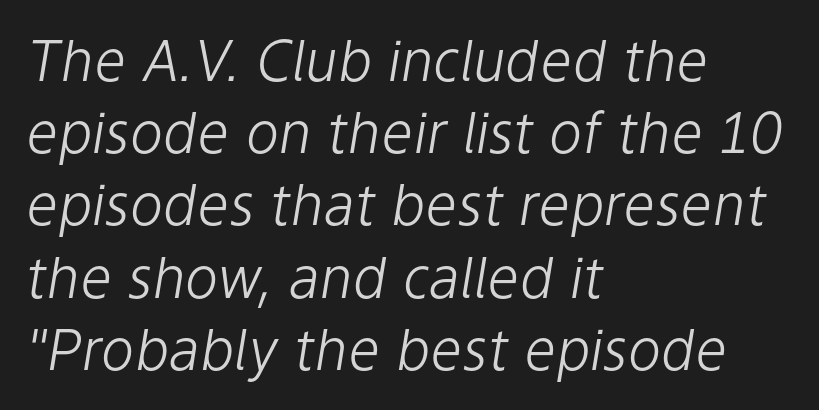
Each letter keeps its own natural width here, so spacing adapts to shape. Designer's note — italics engaged. These lines sit exactly where default settings would place them. Weight: not bold — regular or lighter.
